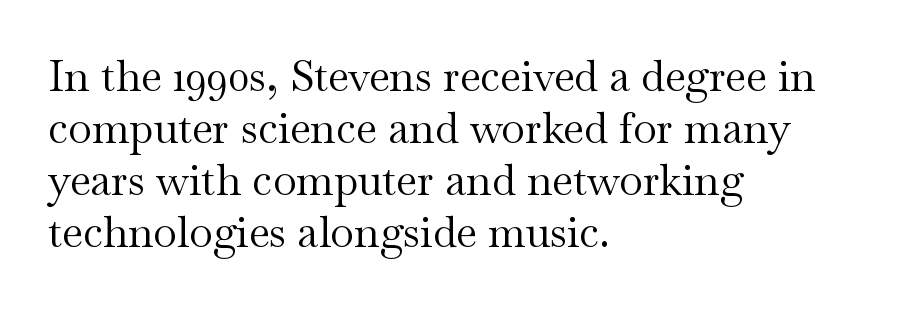
Q: Is the text bold? A: No.
Q: Is the text italic (slanted)? A: No, it is upright.
Q: Is the typeface a serif or a sans-serif typeface? A: Serif.
Q: Is the text underlined? A: No.
Q: How is the paragraph aligned? A: Left-aligned.
Q: Is the spacing between letters normal or unusually wide? A: Normal.
Q: Width (condensed, normal, or wide)? A: Wide.
Q: Stroke contrast? A: Medium.
Q: x-height? A: Small.
Q: Monospaced? A: No.
